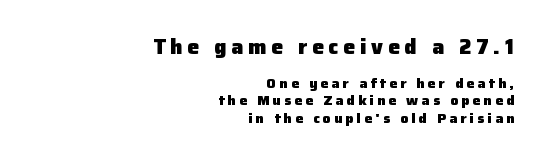
Q: Is the text bold? A: Yes.
Q: Is the text italic (slanted)? A: No, it is upright.
Q: Is the text underlined? A: No.
Q: How is the paragraph aligned? A: Right-aligned.
Q: Is the spacing between letters normal or unusually wide? A: Unusually wide.
Q: Which block of text is set in a larger size, the first (top) or the second (bottom)? A: The first (top) one.
